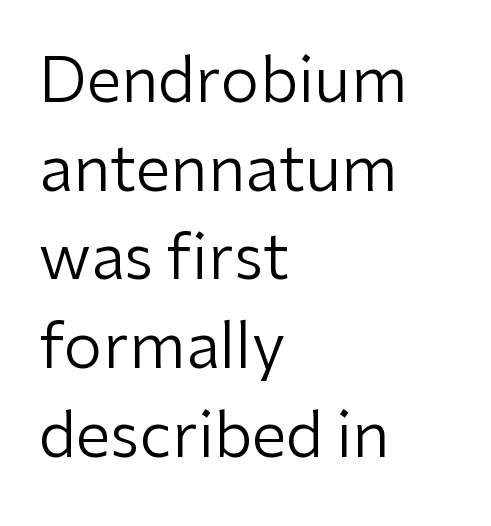
The block of text has a typical density, with ordinary space between rows. This rendering features lettering with no underline. Unlike a traditional serif, this face leaves its strokes unadorned. A classic flush-left, rag-right setting is used for this passage. Looks like regular typesetting: each glyph gets only the width it needs. In terms of posture, this sample is upright.
